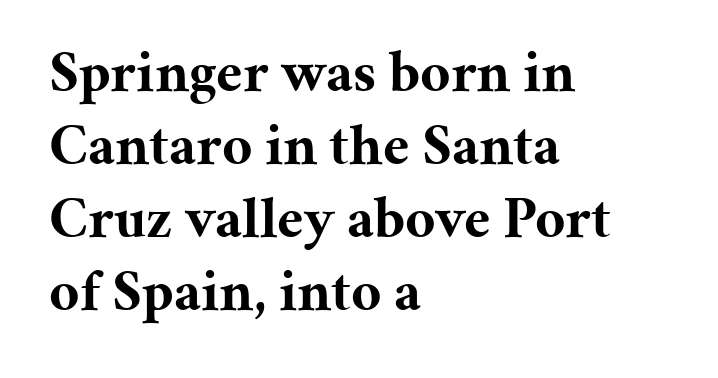
{"serif": "yes", "italic": "no", "bold": "yes", "weight": "bold", "width": "normal", "stroke_contrast": "medium", "x_height": "medium", "monospaced": "no", "underline": "no", "align": "left", "line_spacing_ratio": 1.24, "letter_spacing": "normal", "letter_spacing_em": 0.0, "glyph_px": 59}
